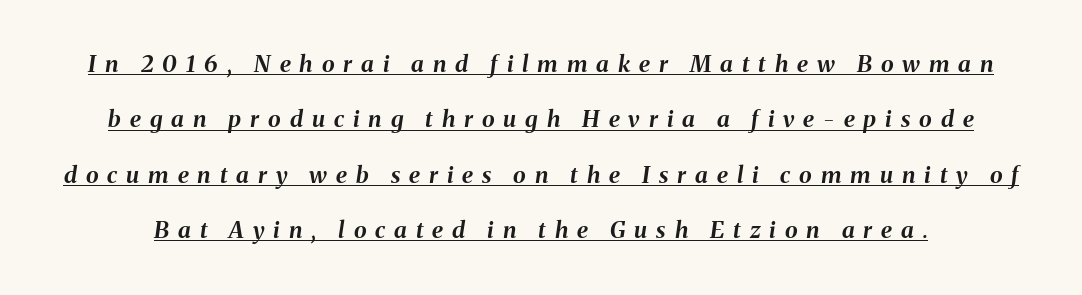
Q: Is the text bold? A: Yes.
Q: Is the text italic (slanted)? A: Yes, it leans right by about 8 degrees.
Q: Is the text underlined? A: Yes.
Q: Is the spacing between letters normal or unusually wide? A: Unusually wide.
Q: Is the spacing between lines tight, normal or loose? A: Loose.
